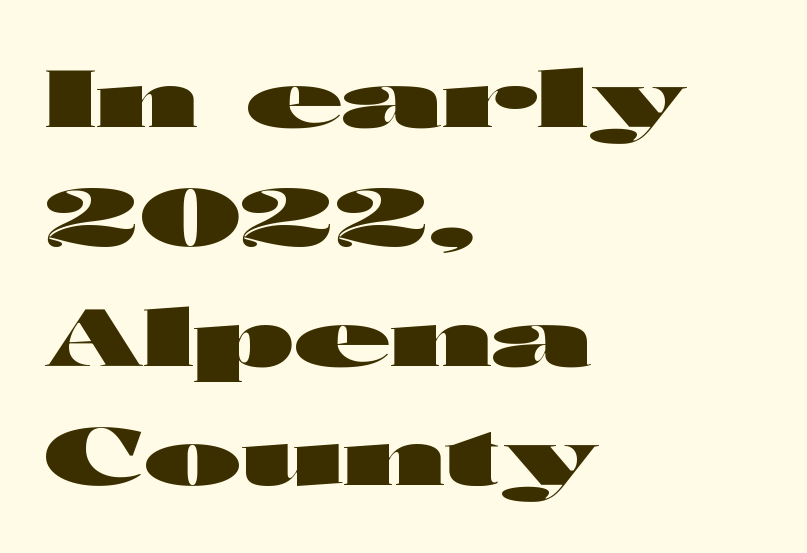
Q: Is the text bold? A: Yes.
Q: Is the text italic (slanted)? A: No, it is upright.
Q: Is the typeface a serif or a sans-serif typeface? A: Sans-serif.
Q: Is the text underlined? A: No.
Q: How is the paragraph aligned? A: Left-aligned.
Q: Is the spacing between letters normal or unusually wide? A: Normal.
Q: Is the spacing between lines tight, normal or loose? A: Normal.
Q: Width (condensed, normal, or wide)? A: Wide.
Q: Stroke contrast? A: High.
Q: x-height? A: Medium.
Q: Monospaced? A: No.
